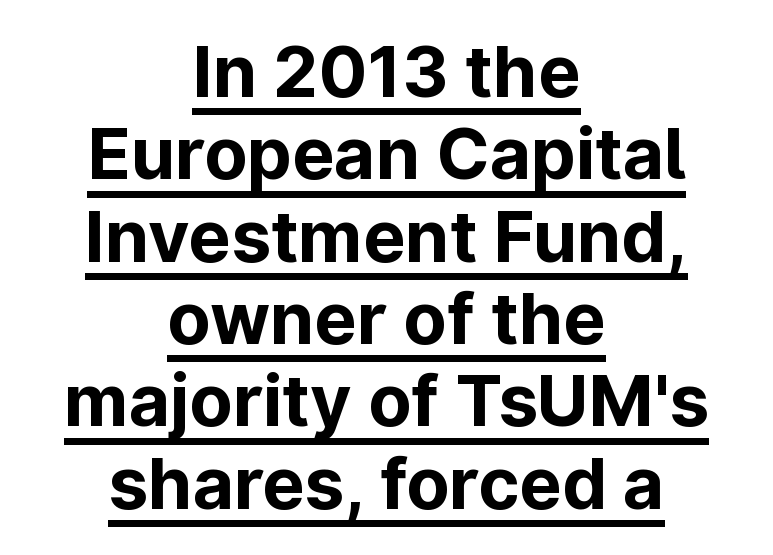
Q: Is the text bold? A: Yes.
Q: Is the text italic (slanted)? A: No, it is upright.
Q: Is the typeface a serif or a sans-serif typeface? A: Sans-serif.
Q: Is the text underlined? A: Yes.
Q: How is the paragraph aligned? A: Centered.
Q: Is the spacing between letters normal or unusually wide? A: Normal.
Q: Width (condensed, normal, or wide)? A: Normal.
Q: Stroke contrast? A: Low.
Q: x-height? A: Medium.
Q: Monospaced? A: No.
